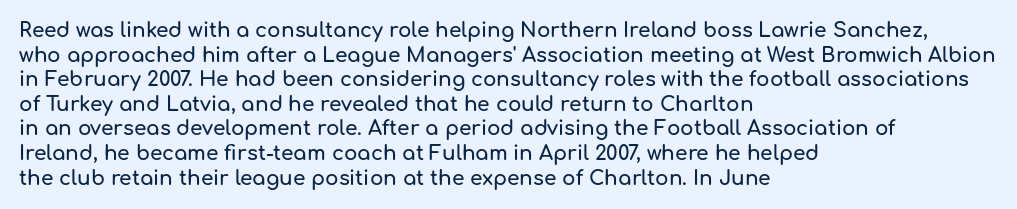
The image shows 20 px text type, upright; set left-aligned, line spacing 1.23x, normal letter spacing, not underlined.
